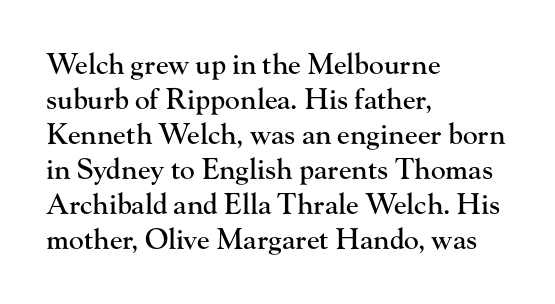
The image shows 28 px serif type, upright; set left-aligned, normal line spacing (1.25x), normal letter spacing, not underlined; high stroke contrast and a small x-height.
